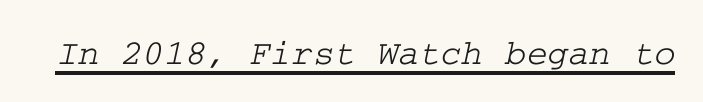
Q: Is the typeface a serif or a sans-serif typeface? A: Serif.
Q: Is the text underlined? A: Yes.
Q: Is the spacing between letters normal or unusually wide? A: Normal.
Q: Width (condensed, normal, or wide)? A: Wide.
Q: Stroke contrast? A: Low.
Q: x-height? A: Medium.
